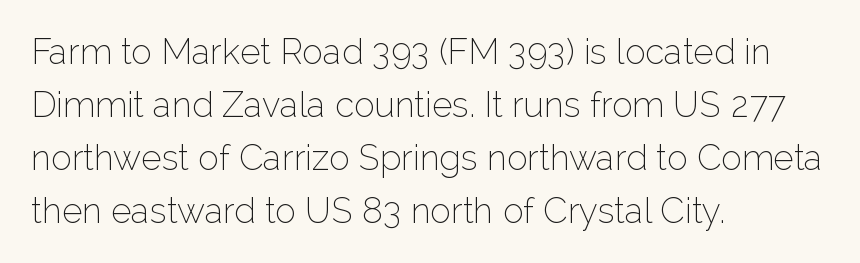
The passage shown is typed in a proportional face where columns would drift. If you measured baseline to baseline, you'd find a middling distance. The passage shown is not bold in any degree. Short and long lines alike share a common starting point at left. The line texture is even and compact thanks to regular tracking.
